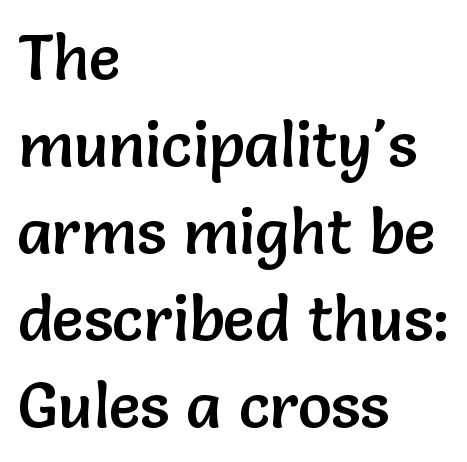
Does extra space separate the letters? No, they use regular spacing. Note the varied advance widths — an 'i' is clearly narrower than an 'm'. Is this a sans? Yes — the strokes have no serifs. Summary of vertical rhythm: regular, with standard interline spacing.
